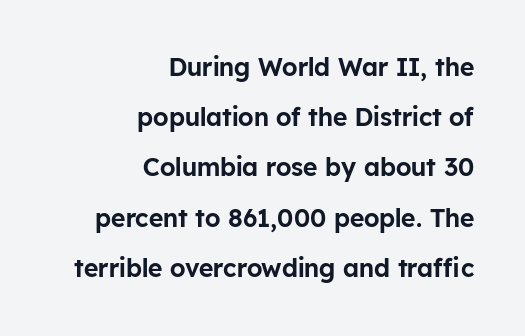
The image shows 25 px text type, upright; set right-aligned, loose line spacing (2.01x), normal letter spacing, not underlined.
